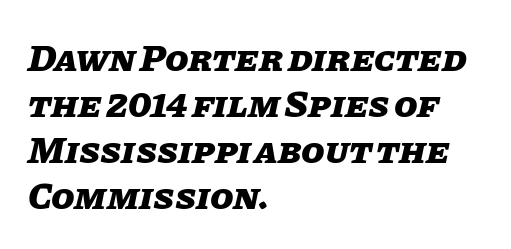
The image shows 38 px heavy type, italic (leaning right); set left-aligned, line spacing 1.21x, normal letter spacing, not underlined; low stroke contrast and a large x-height.
